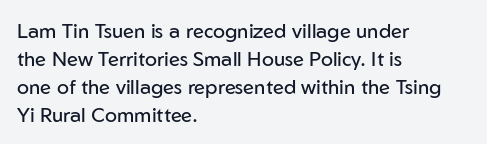
The image shows 20 px text type, upright; set left-aligned, normal line spacing (1.4x), normal letter spacing, not underlined.
